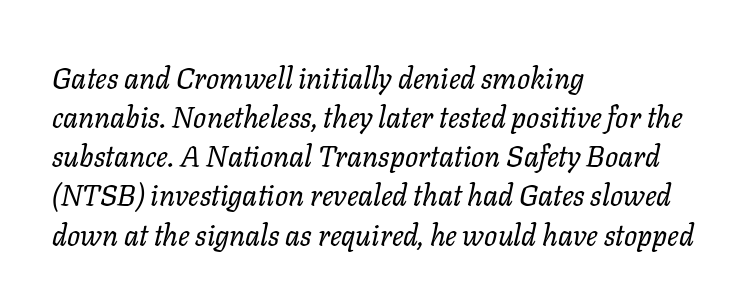
{"italic": "yes", "lean": "right", "slant_degrees": 11, "bold": "no", "weight": "regular", "width": "normal", "stroke_contrast": "low", "x_height": "medium", "monospaced": "no", "underline": "no", "align": "left", "line_spacing": "normal", "line_spacing_ratio": 1.35, "letter_spacing": "normal", "letter_spacing_em": 0.0, "glyph_px": 29}
